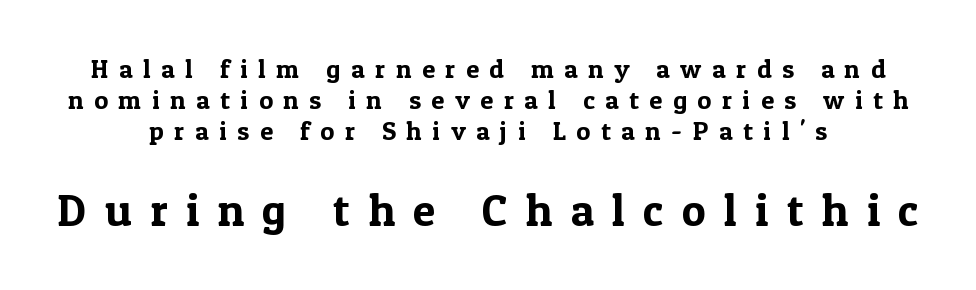
The image shows 45 px serif type, upright; set centered, line spacing 1.2x, unusually wide letter spacing (+0.41 em), not underlined; the second (bottom) block is 1.73x larger; a medium x-height.
